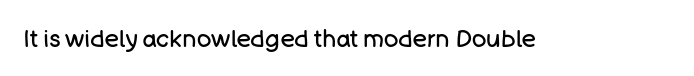
{"italic": "no", "bold": "no", "underline": "no", "letter_spacing": "normal", "letter_spacing_em": 0.0, "glyph_px": 24}
